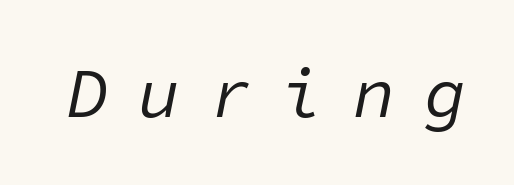
The weight tops out at a normal text grade. It's the slanting kind of type. Do the characters align in a grid? Yes, the font is monospaced. No word sits above an underline.
